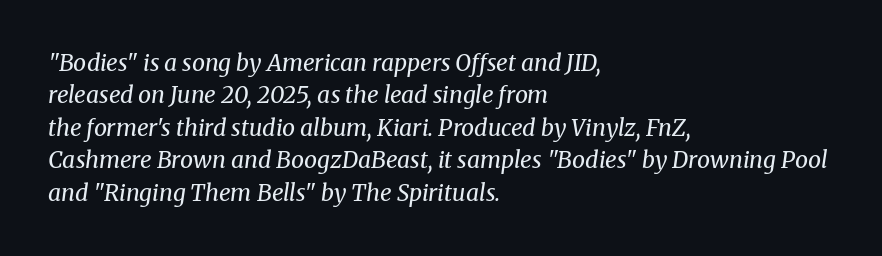
{"italic": "yes", "lean": "right", "slant_degrees": 8, "bold": "no", "underline": "no", "align": "left", "line_spacing": "normal", "line_spacing_ratio": 1.41, "letter_spacing": "normal", "letter_spacing_em": 0.0, "glyph_px": 23}
